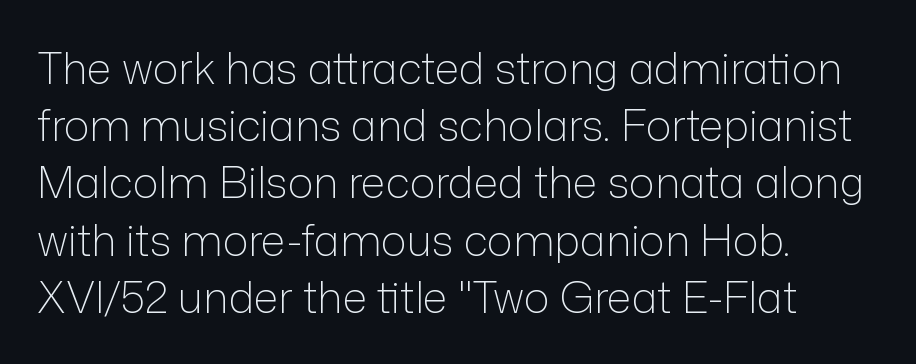
{"serif": "no", "italic": "no", "bold": "no", "weight": "light", "width": "normal", "stroke_contrast": "low", "x_height": "medium", "monospaced": "no", "underline": "no", "align": "left", "line_spacing": "normal", "line_spacing_ratio": 1.33, "letter_spacing": "normal", "letter_spacing_em": 0.0, "glyph_px": 43}
